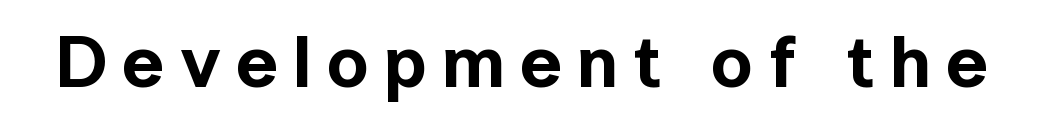
{"serif": "no", "italic": "no", "width": "normal", "x_height": "medium", "monospaced": "no", "underline": "no", "letter_spacing": "wide", "letter_spacing_em": 0.21, "glyph_px": 73}
